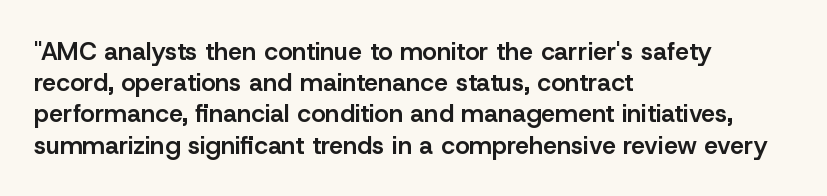
The image shows 25 px text type, upright; set left-aligned, normal line spacing (1.25x), normal letter spacing, not underlined.
